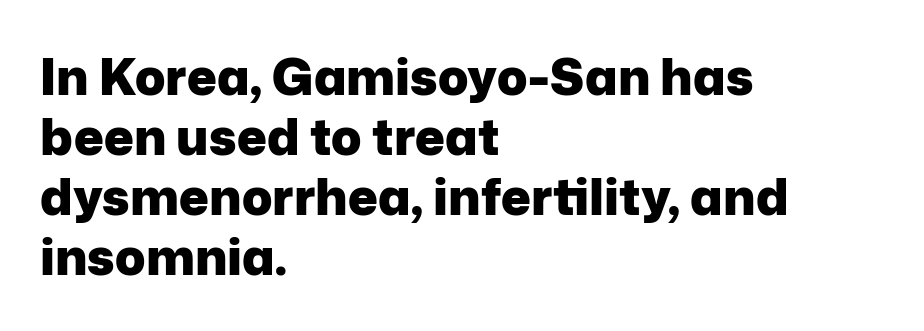
{"serif": "no", "italic": "no", "bold": "yes", "weight": "heavy", "width": "normal", "stroke_contrast": "low", "x_height": "medium", "monospaced": "no", "underline": "no", "align": "left", "line_spacing_ratio": 1.2, "letter_spacing": "normal", "letter_spacing_em": 0.0, "glyph_px": 50}
